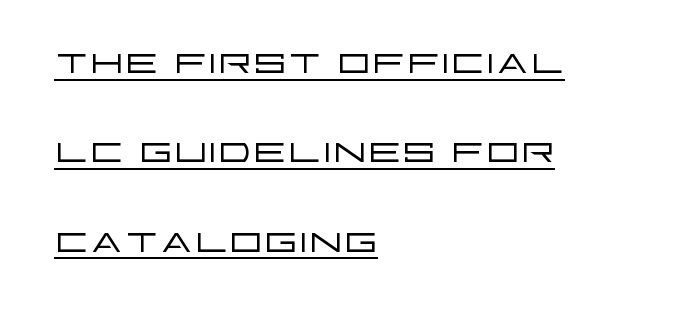
The letters sit at their default tracking, neither squeezed nor spread. Which margin do the lines hug? The left one — the right edge is uneven. The lettering stays uniformly vertical, giving the passage a roman look. Underlining? Definitely there.
